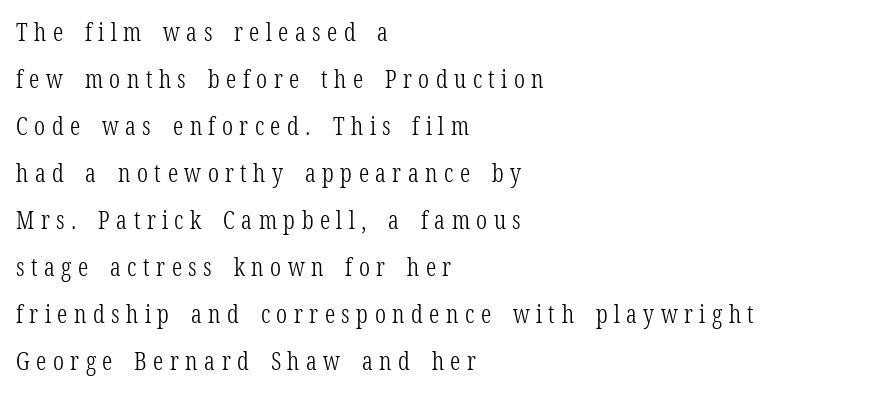
{"italic": "no", "bold": "no", "underline": "no", "align": "left", "line_spacing_ratio": 1.88, "letter_spacing": "wide", "letter_spacing_em": 0.26, "glyph_px": 25}
